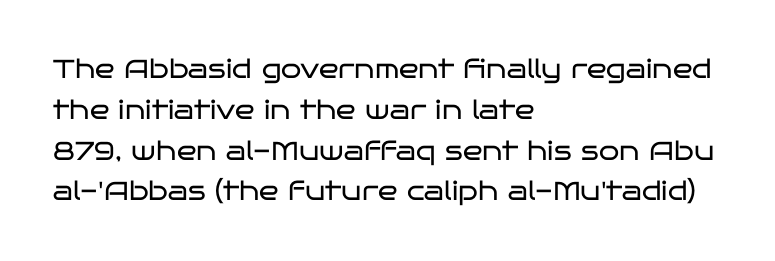
The gap between lines stays unmarked. No extra tracking has been applied to these lines. Does the leading feel generous? No, just average. Short and long lines alike share a common starting point at left.
